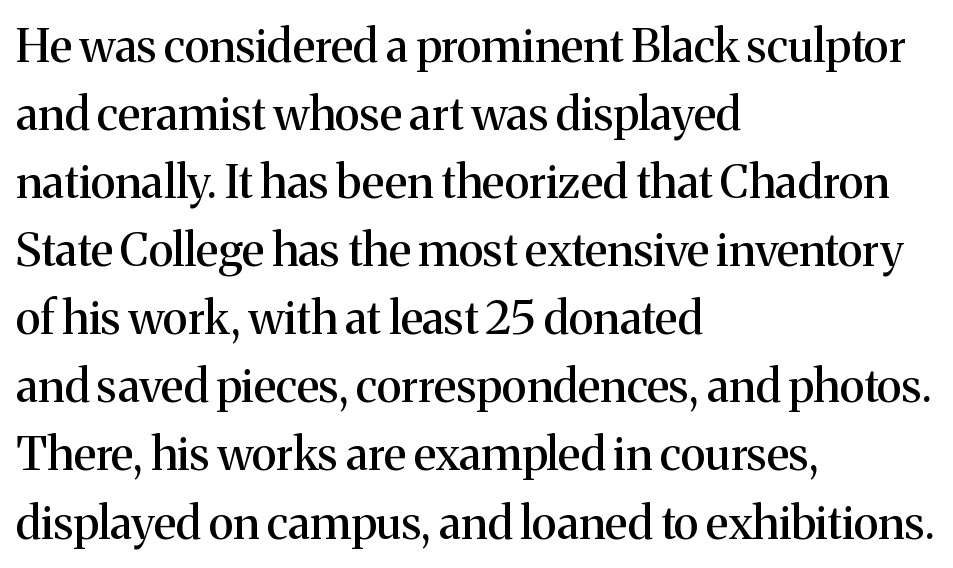
Any mark beneath the type? The region is blank. The passage shown is typed in a proportional face where columns would drift. Letter spacing: default. Alignment: flush left.
